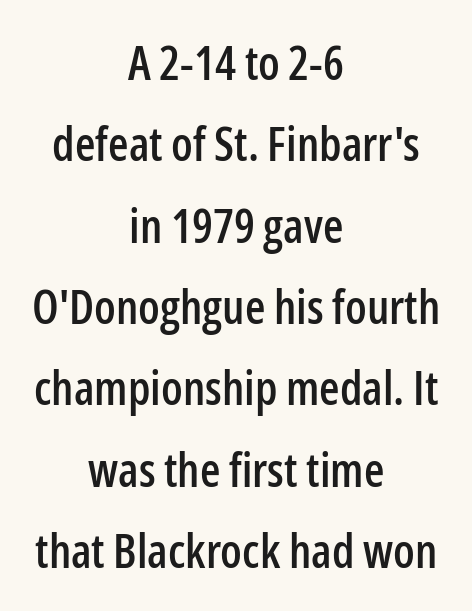
The image shows 47 px condensed sans-serif type, upright; set centered, line spacing 1.73x, normal letter spacing, not underlined; low stroke contrast and a medium x-height.
